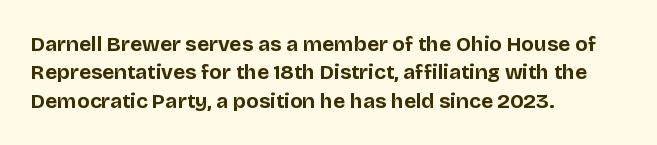
Q: Is the text bold? A: Yes.
Q: Is the text italic (slanted)? A: No, it is upright.
Q: Is the text underlined? A: No.
Q: How is the paragraph aligned? A: Left-aligned.
Q: Is the spacing between letters normal or unusually wide? A: Normal.
Q: Is the spacing between lines tight, normal or loose? A: Normal.
